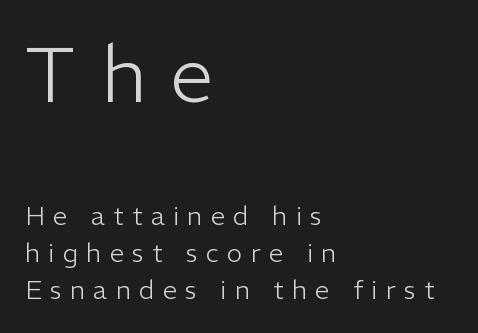
Which of the two is more prominent by size? The first, at the top. Varying glyph widths throughout — classic text-font behaviour. The strokes are not fattened; the text isn't bold. This sample keeps an unexceptional amount of space between lines. Stroke terminals: plain, sans-serif.
